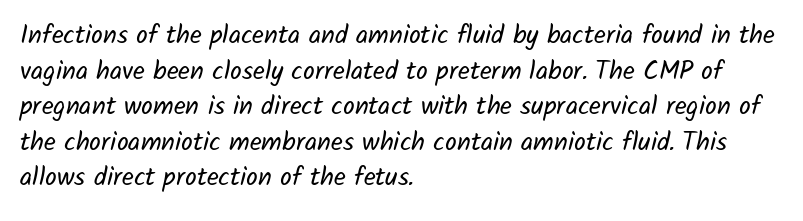
The image shows 26 px text type; set left-aligned, normal line spacing (1.37x), normal letter spacing, not underlined.
